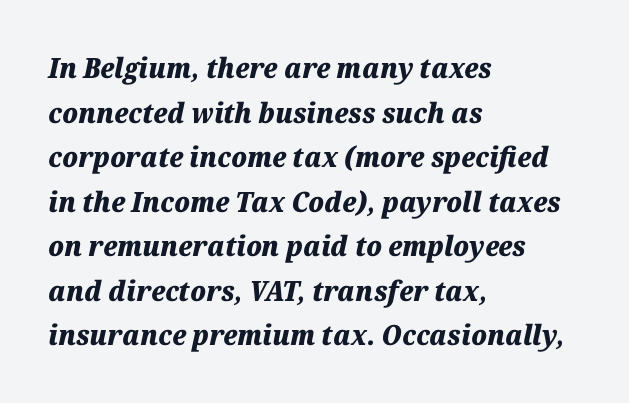
Horizontal bands of white between lines are of average thickness. No word sits above an underline. Varying glyph widths throughout — classic text-font behaviour. Slanted lettering throughout. Plenty of ink on the page — the face is bold.
